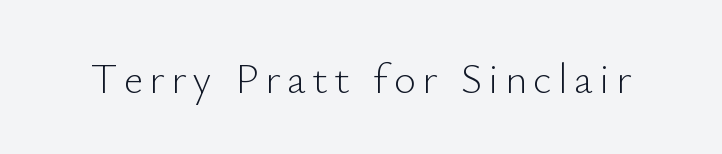
Q: Is the text bold? A: No.
Q: Is the text italic (slanted)? A: No, it is upright.
Q: Is the typeface a serif or a sans-serif typeface? A: Sans-serif.
Q: Is the text underlined? A: No.
Q: Width (condensed, normal, or wide)? A: Normal.
Q: Stroke contrast? A: Low.
Q: x-height? A: Small.
Q: Monospaced? A: No.
